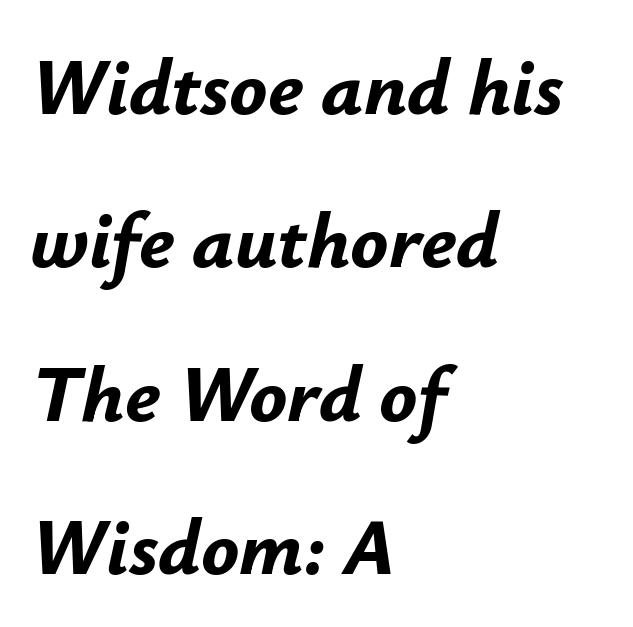
The image shows 79 px bold type, italic (leaning right); set left-aligned, loose line spacing (1.94x), normal letter spacing, not underlined; low stroke contrast and a small x-height.
